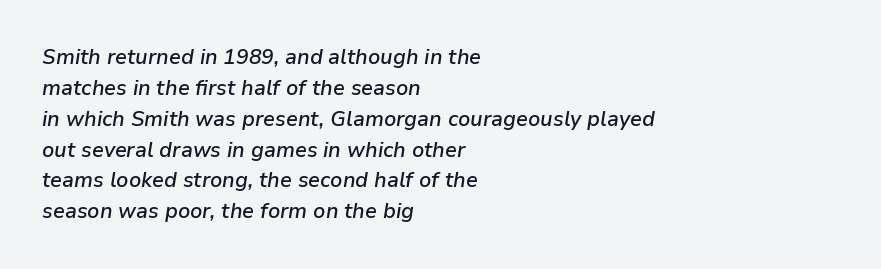
Q: Is the text bold? A: Semi-bold.
Q: Is the text italic (slanted)? A: Yes, it leans right by about 9 degrees.
Q: Is the text underlined? A: No.
Q: How is the paragraph aligned? A: Left-aligned.
Q: Is the spacing between letters normal or unusually wide? A: Normal.
Q: Is the spacing between lines tight, normal or loose? A: Normal.
